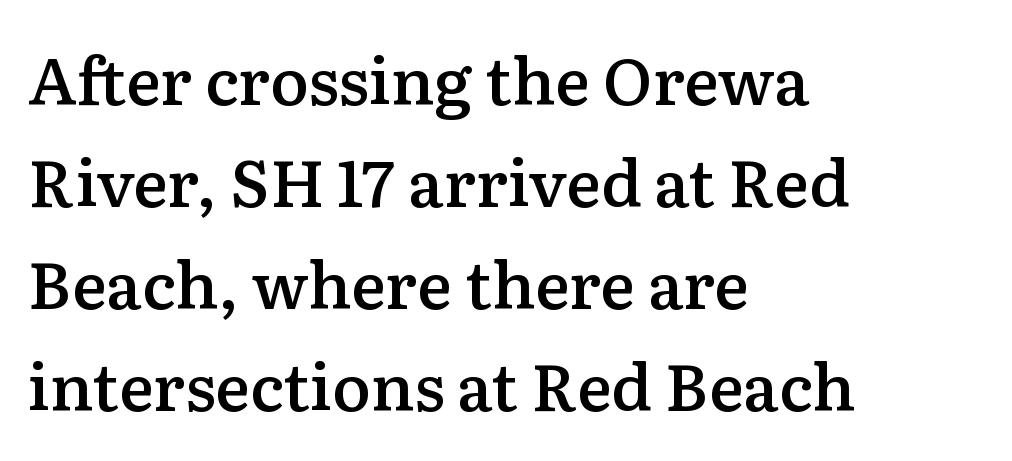
{"serif": "yes", "italic": "no", "bold": "semi", "weight": "semibold", "width": "normal", "stroke_contrast": "low", "x_height": "medium", "monospaced": "no", "underline": "no", "align": "left", "line_spacing": "normal", "line_spacing_ratio": 1.57, "letter_spacing": "normal", "letter_spacing_em": 0.0, "glyph_px": 65}
